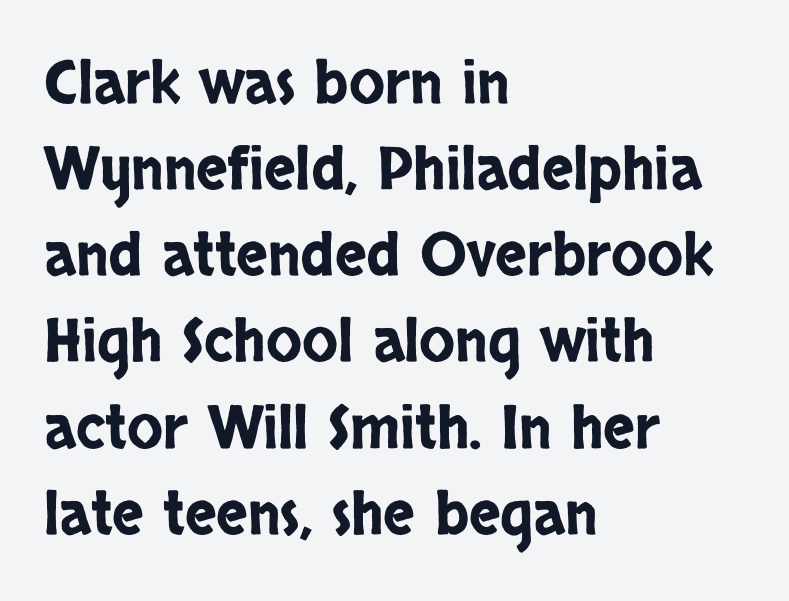
The image shows 59 px condensed sans-serif type, upright; set left-aligned, normal line spacing (1.46x), normal letter spacing, not underlined; low stroke contrast and a large x-height.
